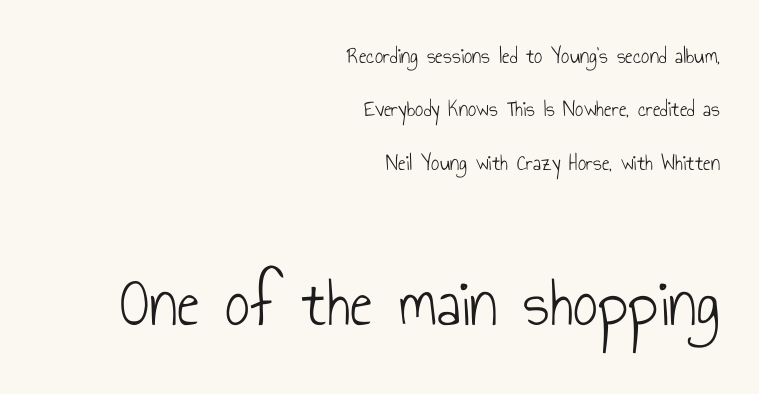
Think standard paragraph weight, or any step lighter than that. Check the space under the baseline: it is left empty. Vertical spacing — loose. The rendering keeps characters at their native spacing. The letters advance in unequal steps, a hallmark of proportional type. These lines are set flush right with a ragged left edge.
